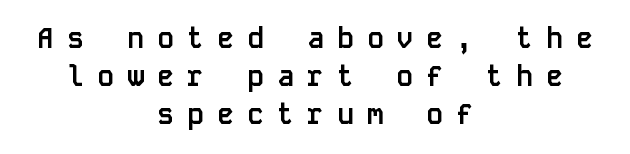
You'd pick this weight for a headline — it's a proper bold. Does the copy run flush right? No — it is centered line by line. Note the uniform advance width — an 'i' takes as much space as an 'm'. The glyphs in this specimen are sans serif. It's the straight-up-and-down kind of type.
